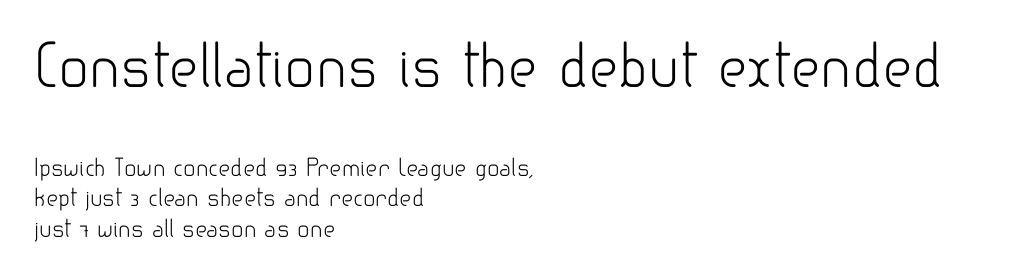
{"serif": "no", "italic": "no", "bold": "no", "weight": "light", "width": "normal", "stroke_contrast": "low", "x_height": "small", "monospaced": "no", "underline": "no", "align": "left", "line_spacing": "normal", "line_spacing_ratio": 1.31, "letter_spacing": "normal", "letter_spacing_em": 0.0, "larger_block": "first", "size_ratio": 2.48, "glyph_px": 57}
